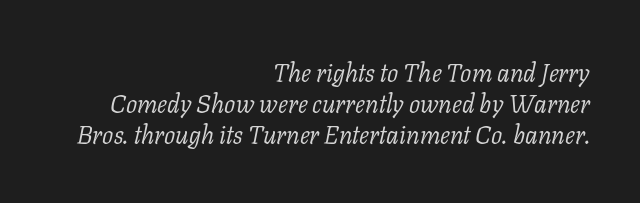
Right-aligned paragraph, ragged on the left. Normally led — the rows are evenly, conventionally spaced. No chunkiness to these letters — they're not bold. Between one letter and the next there's only the usual sliver of space. The words here are not underlined. There's an unmistakable incline to the writing here.
